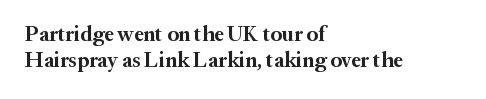
The image shows 21 px bold type, upright; set left-aligned, line spacing 1.24x, normal letter spacing, not underlined.
